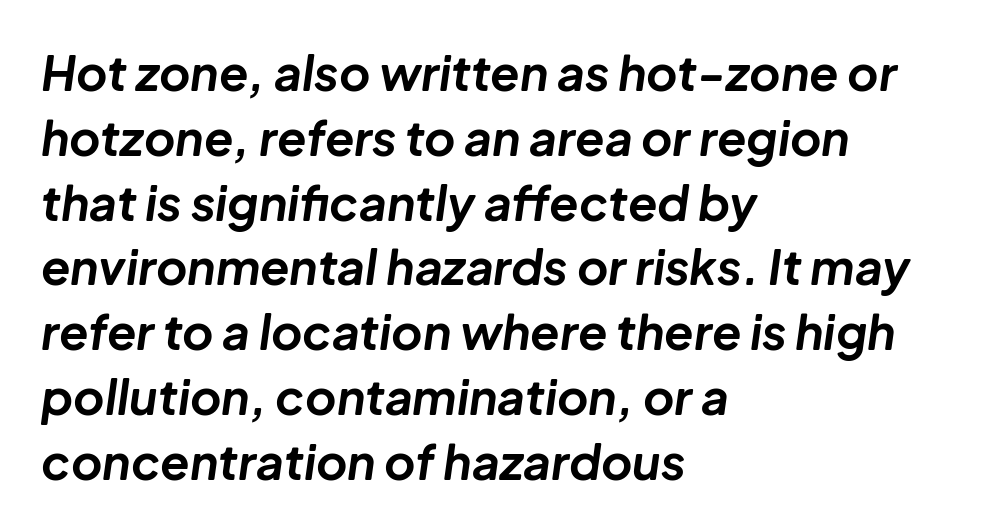
You can tell it's italic because the verticals aren't actually vertical. How would I describe the line gaps? Plain and ordinary. Look at the tracking — it's just the regular setting, nothing added. A typesetter would call this proportional, since set widths differ per character. The text block is weighted toward the left margin, trailing off unevenly rightward. The zone under the glyphs is completely vacant.
